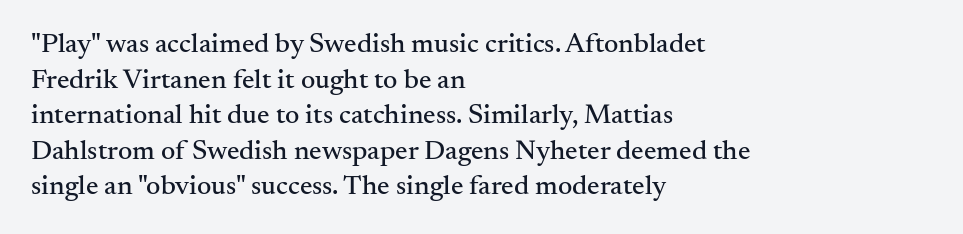
The image shows 28 px serif type, upright; set left-aligned, normal line spacing (1.27x), normal letter spacing, not underlined; medium stroke contrast and a small x-height.
